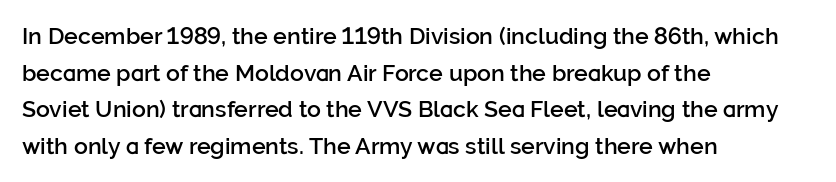
Q: Is the text bold? A: Semi-bold.
Q: Is the text italic (slanted)? A: No, it is upright.
Q: Is the text underlined? A: No.
Q: How is the paragraph aligned? A: Left-aligned.
Q: Is the spacing between letters normal or unusually wide? A: Normal.
Q: Is the spacing between lines tight, normal or loose? A: Normal.
